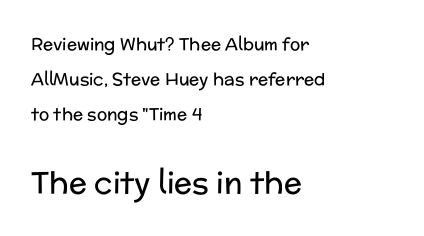
Q: Is the text bold? A: No.
Q: Is the text italic (slanted)? A: No, it is upright.
Q: Is the typeface a serif or a sans-serif typeface? A: Sans-serif.
Q: Is the text underlined? A: No.
Q: How is the paragraph aligned? A: Left-aligned.
Q: Is the spacing between letters normal or unusually wide? A: Normal.
Q: Is the spacing between lines tight, normal or loose? A: Loose.
Q: Which block of text is set in a larger size, the first (top) or the second (bottom)? A: The second (bottom) one.
Q: Width (condensed, normal, or wide)? A: Normal.
Q: Stroke contrast? A: Low.
Q: x-height? A: Medium.
Q: Monospaced? A: No.
